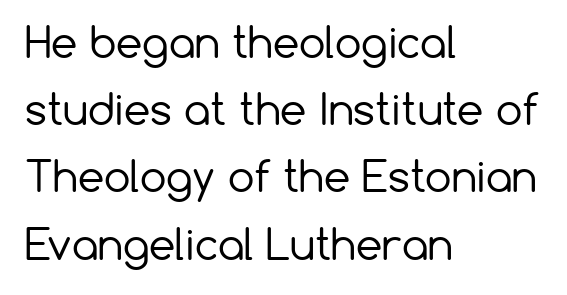
The letters carry no serifs — their stems end cleanly without finishing strokes. How would I describe the line gaps? Plain and ordinary. Quick note: not italic, upright. One-word summary of the alignment: left. On a weight scale, this lands at 450 or below.
